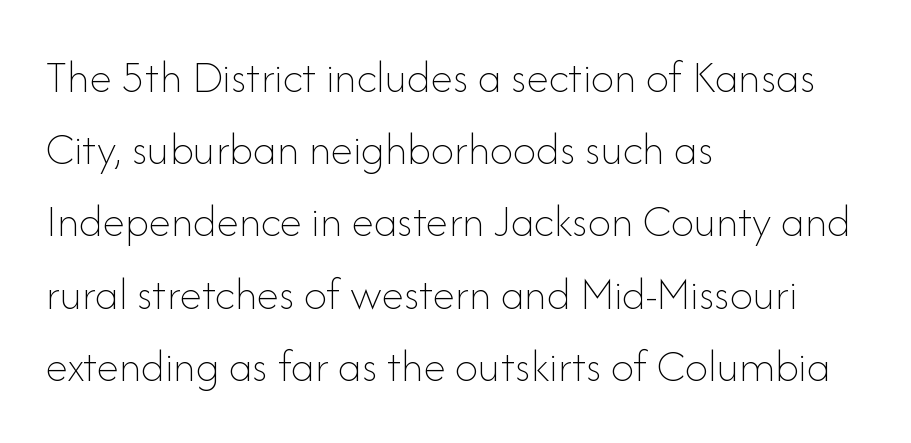
The image shows 46 px thin type, upright; set left-aligned, normal line spacing (1.57x), normal letter spacing, not underlined; low stroke contrast and a small x-height.
